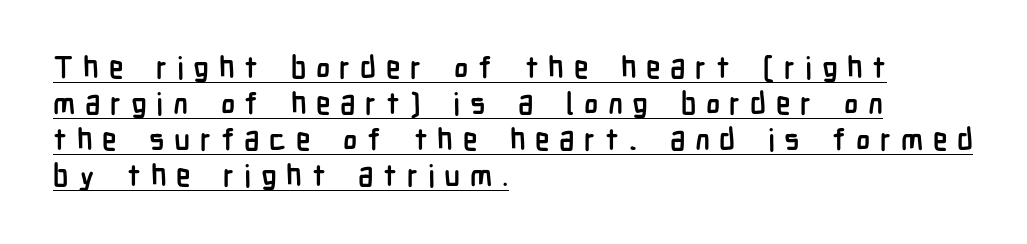
Underline: present. The letters carry no serifs — their stems end cleanly without finishing strokes. These words are printed bold, with thick strokes throughout. Do the characters align in a grid? No, the font is proportional.
